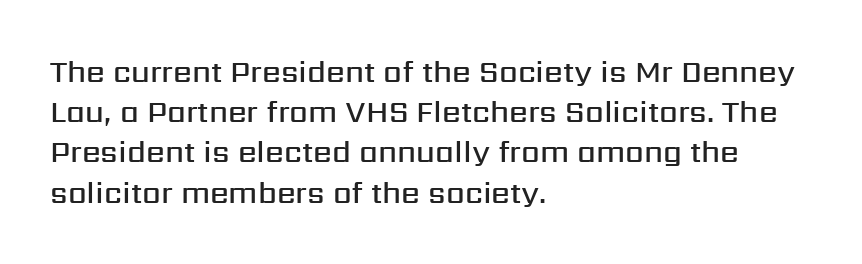
{"serif": "no", "italic": "no", "bold": "semi", "weight": "semibold", "width": "normal", "stroke_contrast": "medium", "x_height": "medium", "monospaced": "no", "underline": "no", "align": "left", "line_spacing": "normal", "line_spacing_ratio": 1.34, "letter_spacing": "normal", "letter_spacing_em": 0.0, "glyph_px": 30}
